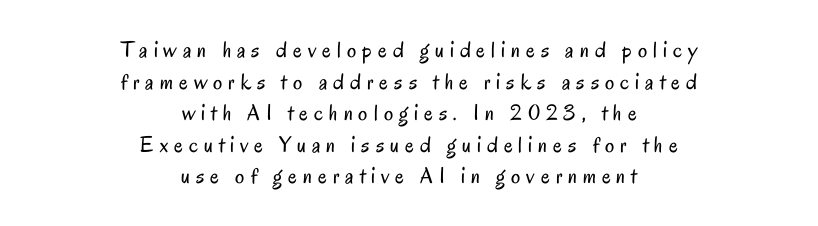
{"italic": "no", "bold": "no", "underline": "no", "align": "center", "line_spacing": "normal", "line_spacing_ratio": 1.37, "letter_spacing": "wide", "letter_spacing_em": 0.26, "glyph_px": 23}
